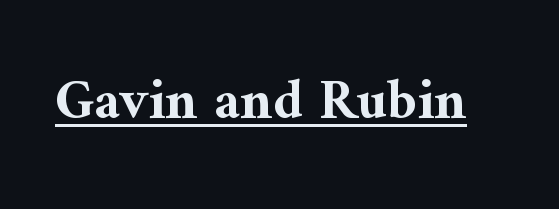
Q: Is the text bold? A: Yes.
Q: Is the text italic (slanted)? A: No, it is upright.
Q: Is the typeface a serif or a sans-serif typeface? A: Serif.
Q: Is the text underlined? A: Yes.
Q: Is the spacing between letters normal or unusually wide? A: Normal.
Q: Width (condensed, normal, or wide)? A: Normal.
Q: Stroke contrast? A: Medium.
Q: x-height? A: Medium.
Q: Monospaced? A: No.
